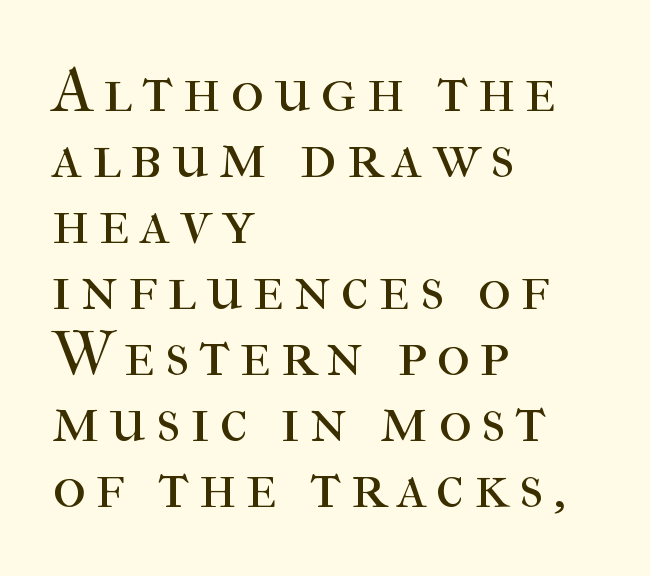
Short and long lines alike share a common starting point at left. The block of text is dense from top to bottom, with scant space between rows. Weight: not bold — regular or lighter. You could not count columns in this text — the font is proportionally spaced.
